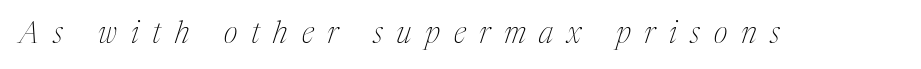
Q: Is the text bold? A: No.
Q: Is the text italic (slanted)? A: Yes, it leans right by about 17 degrees.
Q: Is the typeface a serif or a sans-serif typeface? A: Serif.
Q: Is the text underlined? A: No.
Q: Is the spacing between letters normal or unusually wide? A: Unusually wide.
Q: Width (condensed, normal, or wide)? A: Condensed.
Q: Stroke contrast? A: Medium.
Q: x-height? A: Medium.
Q: Monospaced? A: No.
